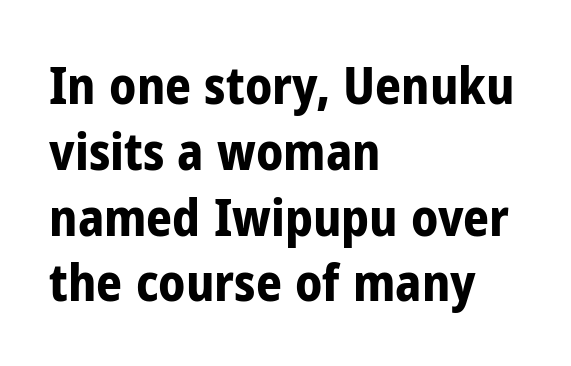
Quick note: underline off. Is the letter spacing exaggerated? No — it looks like the ordinary default. This sample has the flowing, uneven cadence of proportional lettering. One-word summary of the alignment: left. Grotesque or geometric, the face here clearly has no serifs. You'd pick this weight for a headline — it's a proper bold.
